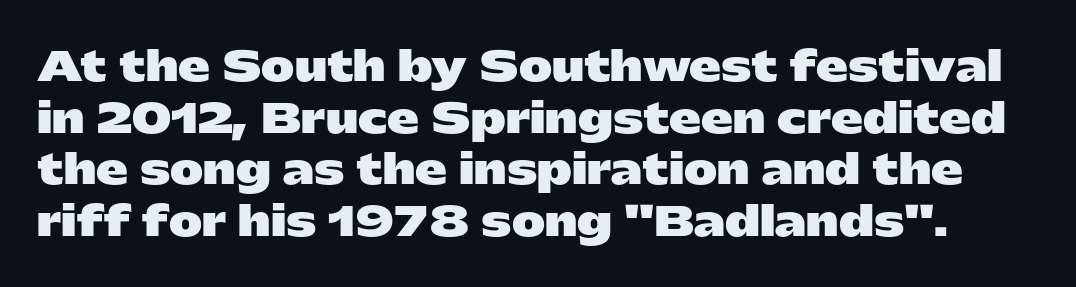
The image shows 40 px heavy, wide sans-serif type, upright; set normal line spacing (1.29x), normal letter spacing, not underlined; low stroke contrast and a medium x-height.
